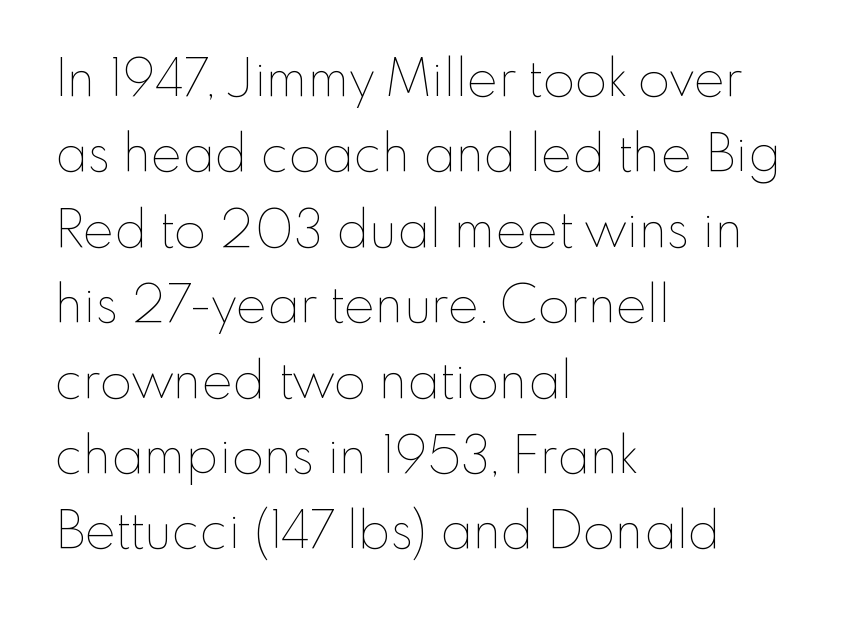
The image shows 52 px thin type, upright; set left-aligned, normal line spacing (1.45x), normal letter spacing, not underlined; low stroke contrast and a small x-height.
